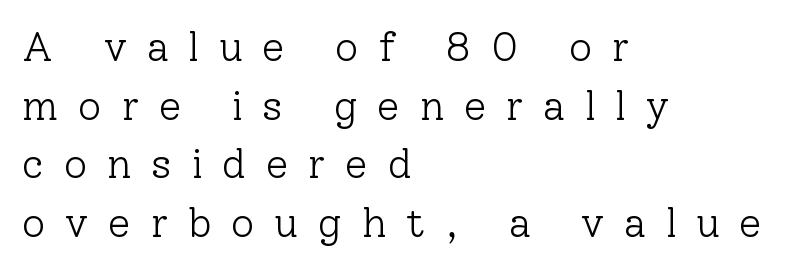
The image shows 41 px light serif type, upright; set left-aligned, normal line spacing (1.43x), unusually wide letter spacing (+0.48 em), not underlined; low stroke contrast and a medium x-height.
